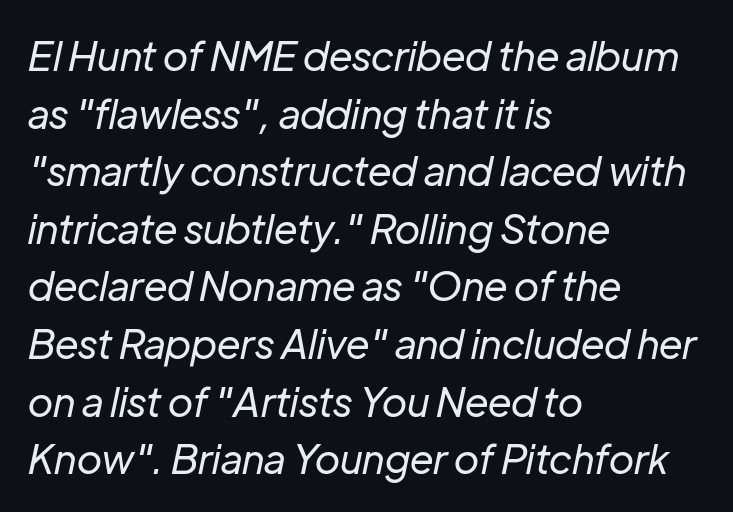
The image shows 40 px regular-weight type, italic (leaning right); set left-aligned, normal line spacing (1.44x), normal letter spacing, not underlined; low stroke contrast and a medium x-height.
